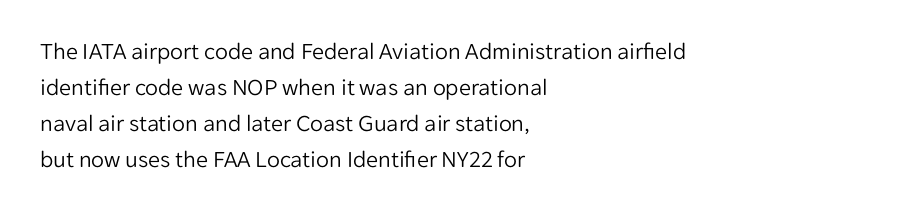
The image shows 24 px text type, upright; set left-aligned, normal line spacing (1.5x), normal letter spacing, not underlined.
